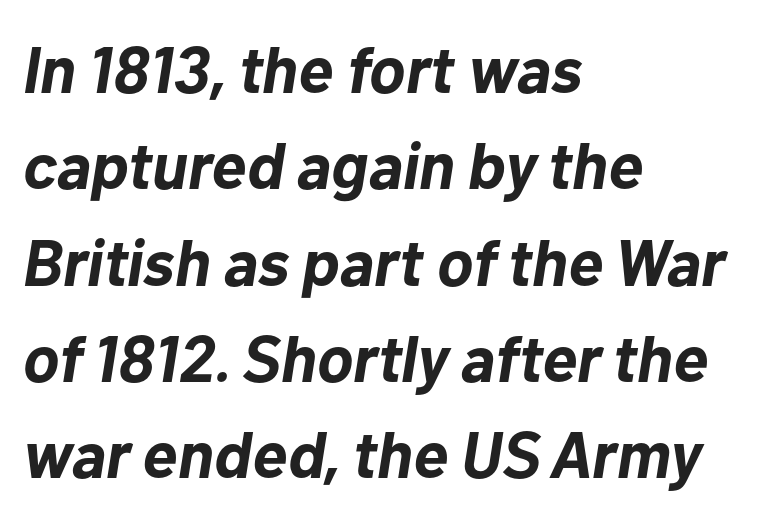
Honestly, the letter spacing is just normal — you wouldn't notice it. The passage shown is emphatically bold. These lines sit exactly where default settings would place them. Typeset ragged right — the left edge is the straight one.
